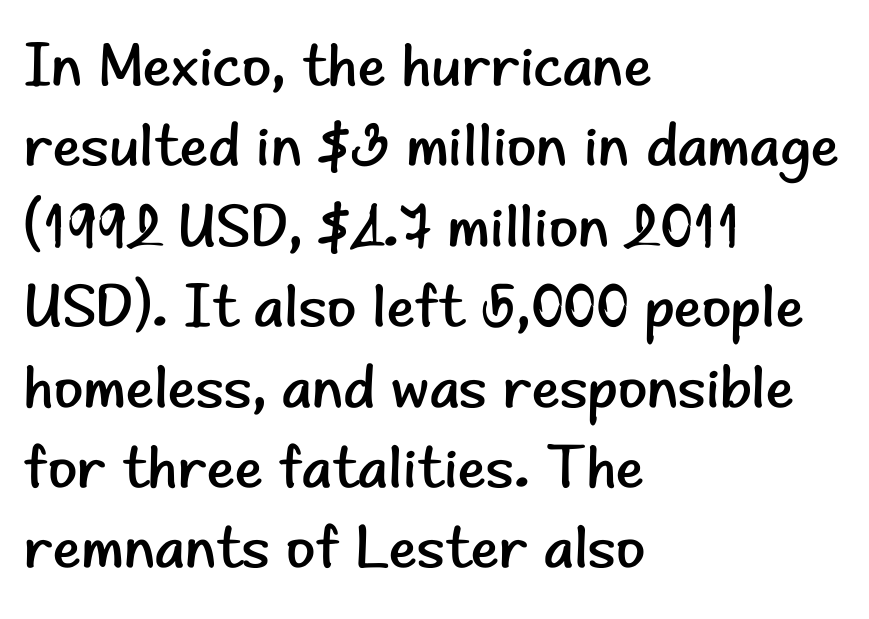
One glance says typical: line gaps are just what's usual. Ink coverage per letter is moderate at most. Letters rest on an invisible, unmarked baseline. Regarding serifs, this sample does without them. These lines stack with their left ends in a neat column. Tall strokes in this sample are plumb rather than angled.
